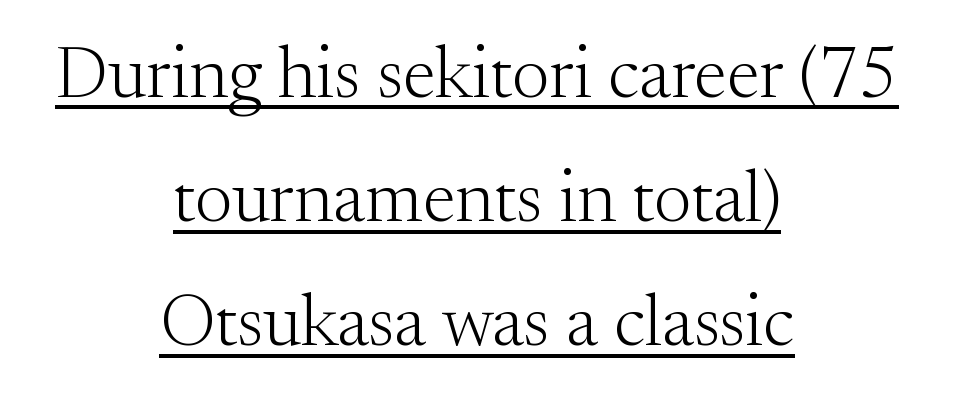
{"serif": "yes", "italic": "no", "bold": "no", "weight": "light", "width": "normal", "stroke_contrast": "medium", "x_height": "small", "monospaced": "no", "underline": "yes", "align": "center", "line_spacing": "normal", "line_spacing_ratio": 1.7, "letter_spacing": "normal", "letter_spacing_em": 0.0, "glyph_px": 73}
